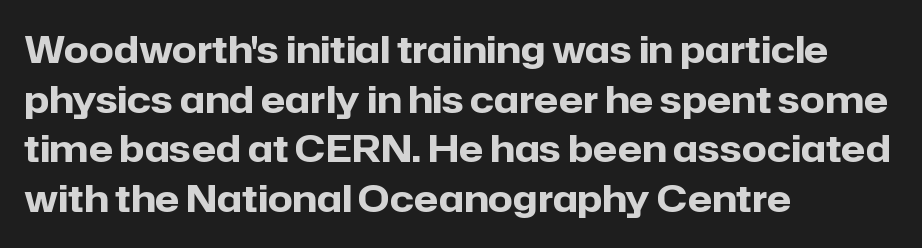
The image shows 36 px heavy sans-serif type, upright; set left-aligned, normal line spacing (1.38x), normal letter spacing, not underlined; low stroke contrast and a medium x-height.
